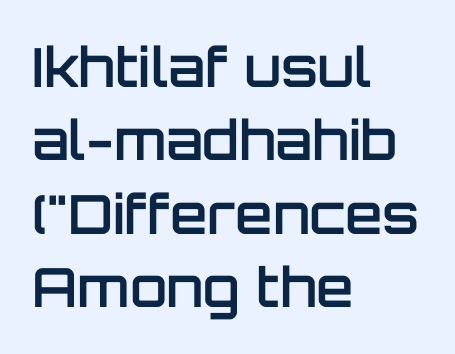
Style check: upright. Notice the strokes are somewhat thickened but not fully heavy: this is a semibold. You could call the tracking neutral — neither tight nor loose. To sum up the face: it is a sans, with no serifs.
